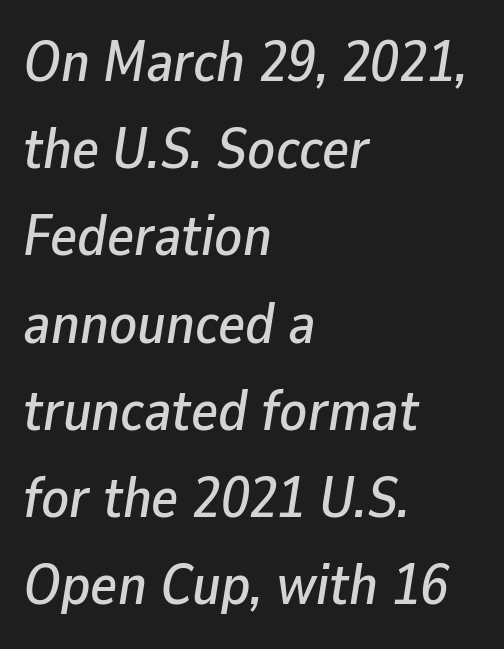
{"italic": "yes", "lean": "right", "slant_degrees": 9, "width": "normal", "stroke_contrast": "low", "x_height": "medium", "monospaced": "no", "underline": "no", "align": "left", "line_spacing": "normal", "line_spacing_ratio": 1.53, "letter_spacing": "normal", "letter_spacing_em": 0.0, "glyph_px": 57}
